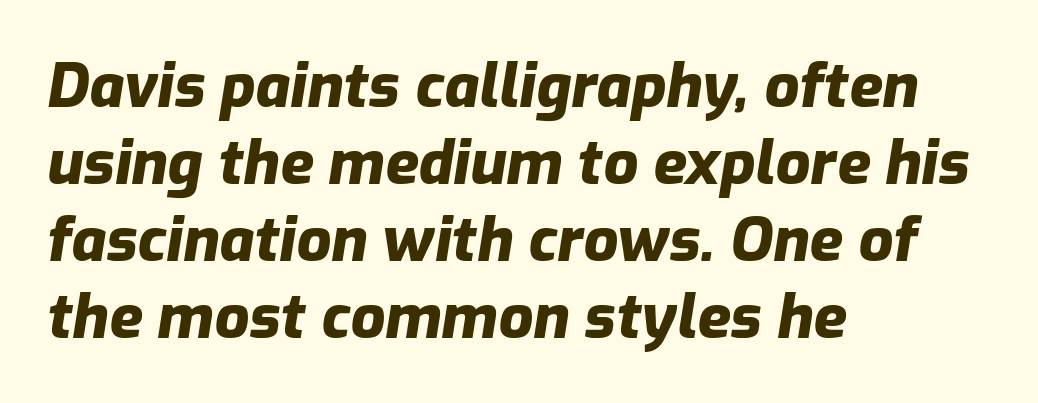
Q: Is the text bold? A: Yes.
Q: Is the text italic (slanted)? A: Yes, it leans right by about 9 degrees.
Q: Is the text underlined? A: No.
Q: How is the paragraph aligned? A: Left-aligned.
Q: Is the spacing between letters normal or unusually wide? A: Normal.
Q: Is the spacing between lines tight, normal or loose? A: Normal.
Q: Width (condensed, normal, or wide)? A: Normal.
Q: Stroke contrast? A: Low.
Q: x-height? A: Medium.
Q: Monospaced? A: No.
